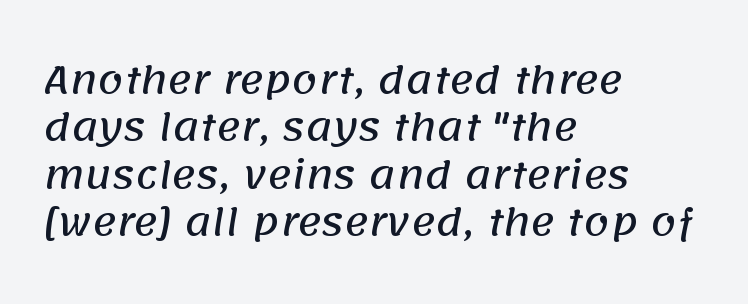
The type family on display is of the sans-serif kind. Inter-character spacing is left at the font's built-in metrics. Is there much room between lines? A standard amount, neither cramped nor airy. Each letter keeps its own natural width here, so spacing adapts to shape. The area under the type is left untouched. Is the block centered? No — it sits flush against the left margin.
